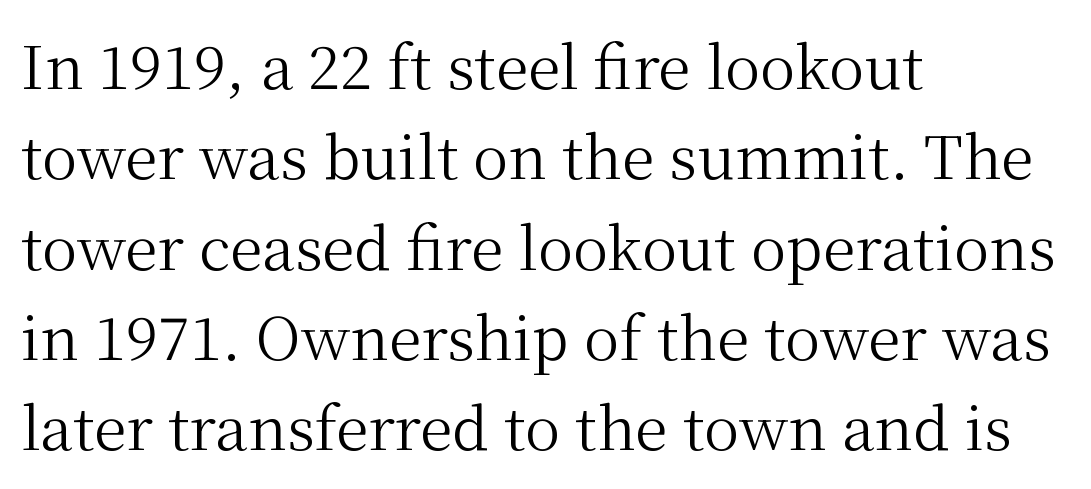
{"serif": "yes", "italic": "no", "bold": "no", "weight": "regular", "width": "normal", "stroke_contrast": "medium", "x_height": "medium", "monospaced": "no", "underline": "no", "align": "left", "line_spacing": "normal", "line_spacing_ratio": 1.53, "letter_spacing": "normal", "letter_spacing_em": 0.0, "glyph_px": 59}
